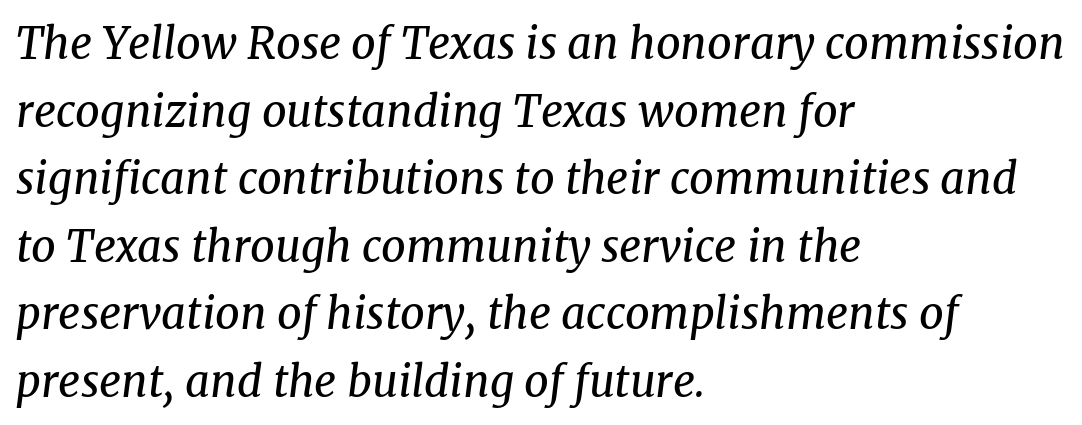
The line-height multiplier appears to be the usual default. Decoration check: the copy has no underline. Reading down the block, your eye returns to a fixed left position each line. Spacing verdict: proportional, widths tailored to each character. These lines were composed using italics.
